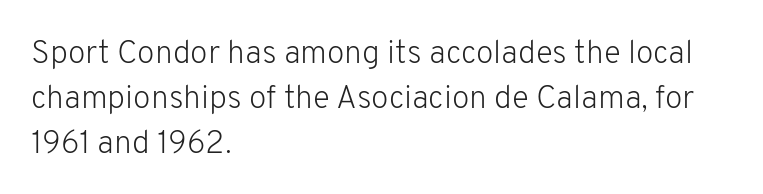
These lines are rendered in a variable-pitch font. Spacing between characters is what you'd get straight out of the box. The weight would be labelled regular, book, light, or lighter still. The specimen reads as upright at a glance. Bare-footed words on every line.
